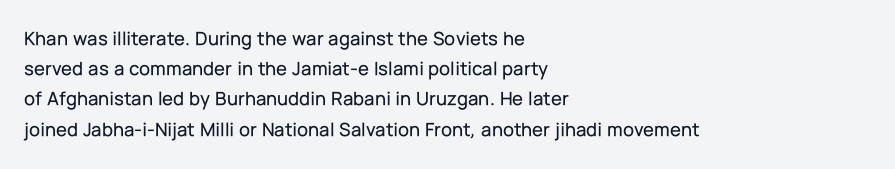
Q: Is the text italic (slanted)? A: No, it is upright.
Q: Is the text underlined? A: No.
Q: How is the paragraph aligned? A: Left-aligned.
Q: Is the spacing between letters normal or unusually wide? A: Normal.
Q: Is the spacing between lines tight, normal or loose? A: Normal.
